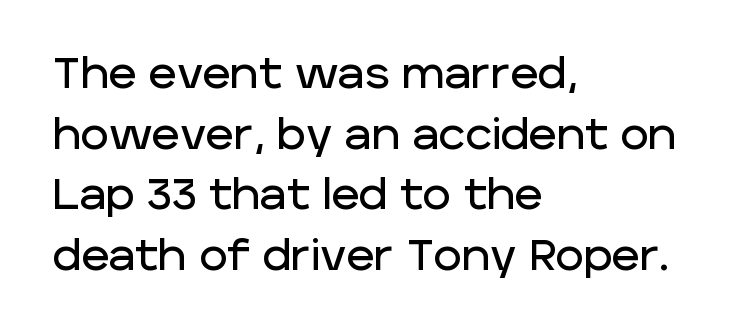
{"serif": "no", "italic": "no", "width": "normal", "stroke_contrast": "low", "x_height": "large", "monospaced": "no", "underline": "no", "align": "left", "line_spacing": "normal", "line_spacing_ratio": 1.41, "letter_spacing": "normal", "letter_spacing_em": 0.0, "glyph_px": 43}
